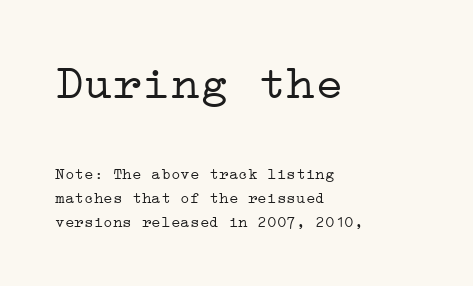
The image shows 48 px light, wide serif type, upright; set left-aligned, normal line spacing (1.48x), normal letter spacing, not underlined; the first (top) block is 3.0x larger; low stroke contrast and a medium x-height.
